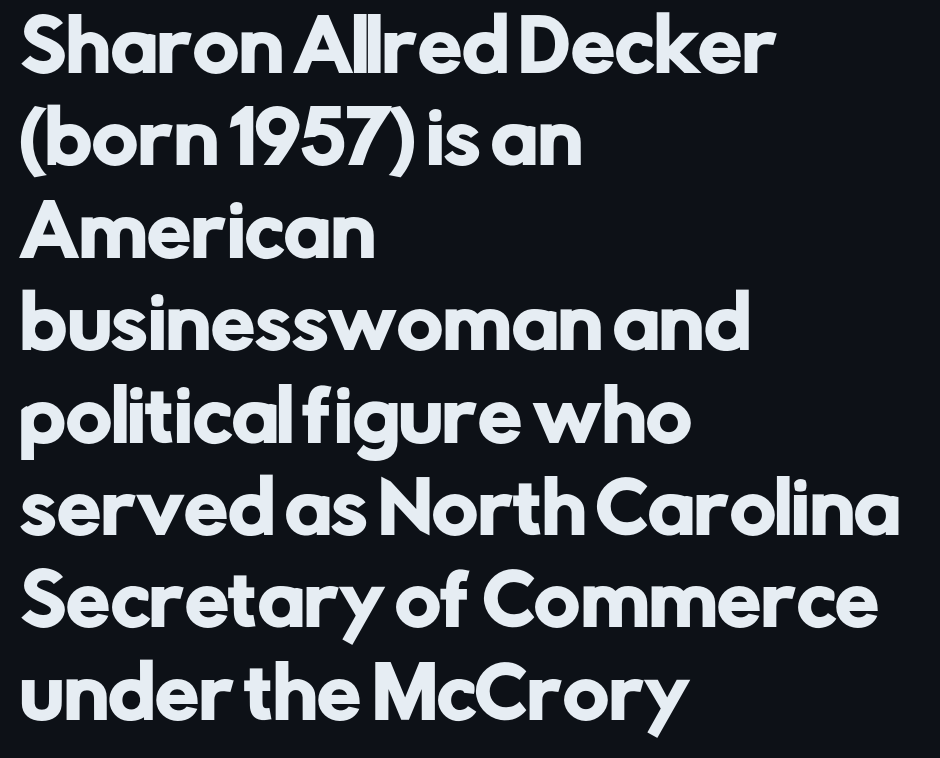
{"serif": "no", "italic": "no", "width": "normal", "stroke_contrast": "low", "x_height": "medium", "monospaced": "no", "underline": "no", "align": "left", "line_spacing": "normal", "line_spacing_ratio": 1.32, "letter_spacing": "normal", "letter_spacing_em": 0.0, "glyph_px": 70}
